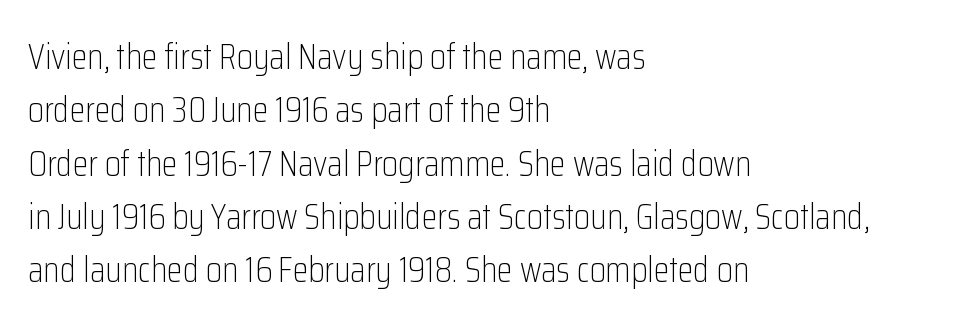
Q: Is the text bold? A: No.
Q: Is the text italic (slanted)? A: No, it is upright.
Q: Is the typeface a serif or a sans-serif typeface? A: Sans-serif.
Q: Is the text underlined? A: No.
Q: How is the paragraph aligned? A: Left-aligned.
Q: Is the spacing between letters normal or unusually wide? A: Normal.
Q: Is the spacing between lines tight, normal or loose? A: Normal.
Q: Width (condensed, normal, or wide)? A: Condensed.
Q: Stroke contrast? A: Low.
Q: x-height? A: Medium.
Q: Monospaced? A: No.
